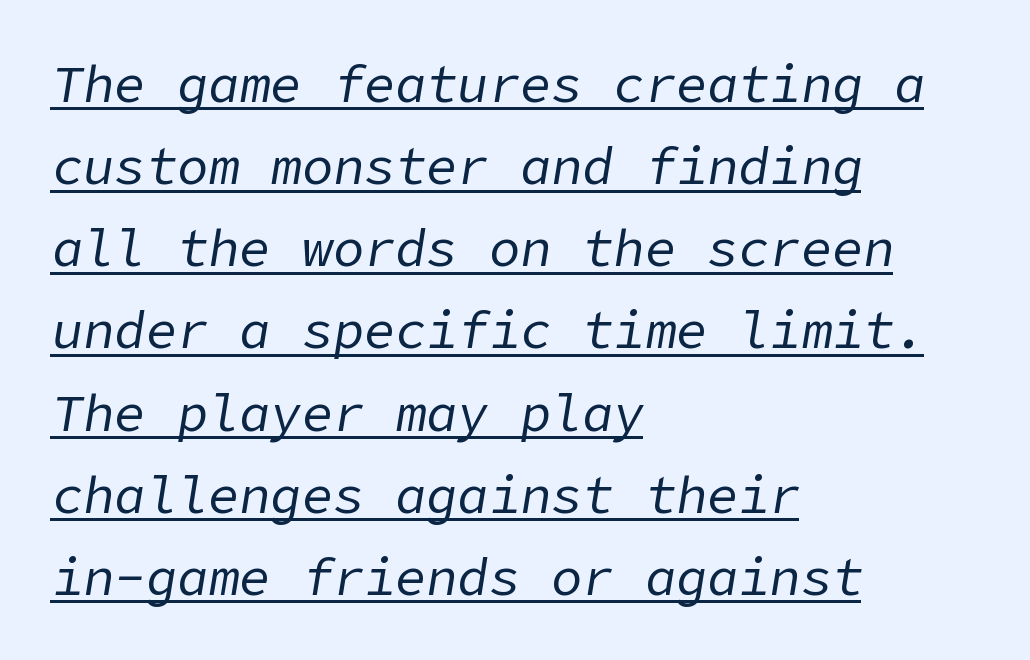
In terms of leading, this rendering sits right in the middle. Counters stay open thanks to moderate or lighter strokes. These lines keep a tight, regular rhythm from letter to letter. These lines are set flush left with a ragged right edge. The passage shown leans; its letterforms are oblique. These characters rest on top of a visible drawn line.
